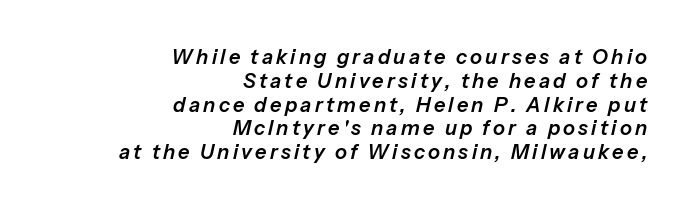
Q: Is the text italic (slanted)? A: Yes, it leans right by about 13 degrees.
Q: Is the text underlined? A: No.
Q: How is the paragraph aligned? A: Right-aligned.
